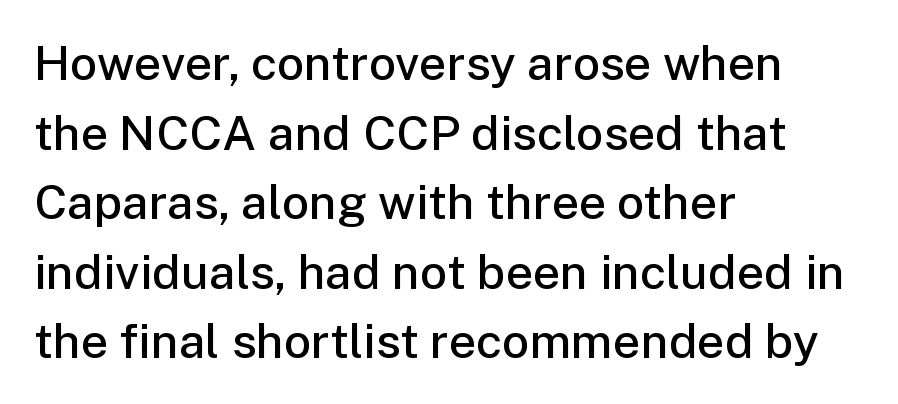
Honestly, there is no underline to notice here at all. Line starts are locked; line ends wander. This block has exactly the height ordinary leading produces. Letter spacing: default. Are there feet on the stems? There aren't — it's a sans.
